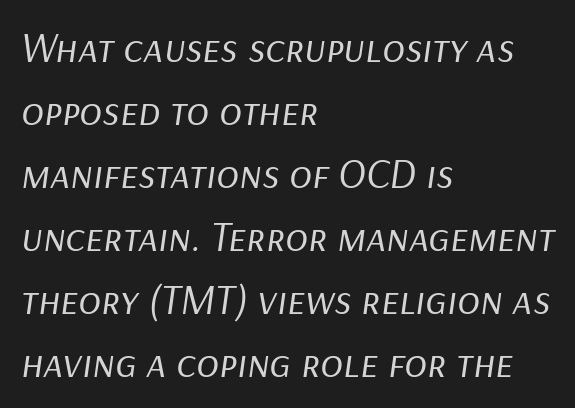
{"italic": "yes", "lean": "right", "slant_degrees": 9, "bold": "no", "weight": "regular", "width": "normal", "stroke_contrast": "low", "x_height": "medium", "monospaced": "no", "underline": "no", "align": "left", "line_spacing": "normal", "line_spacing_ratio": 1.5, "letter_spacing": "normal", "letter_spacing_em": 0.0, "glyph_px": 42}
